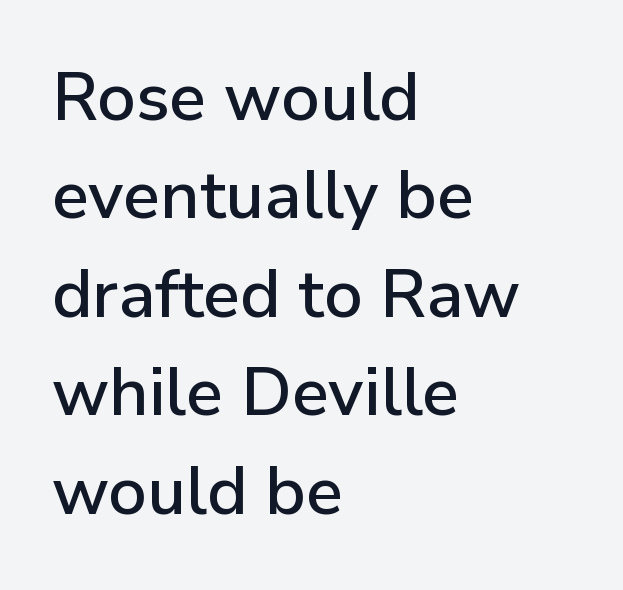
Q: Is the text italic (slanted)? A: No, it is upright.
Q: Is the typeface a serif or a sans-serif typeface? A: Sans-serif.
Q: Is the text underlined? A: No.
Q: How is the paragraph aligned? A: Left-aligned.
Q: Is the spacing between letters normal or unusually wide? A: Normal.
Q: Is the spacing between lines tight, normal or loose? A: Normal.
Q: Width (condensed, normal, or wide)? A: Normal.
Q: Stroke contrast? A: Low.
Q: x-height? A: Medium.
Q: Monospaced? A: No.
